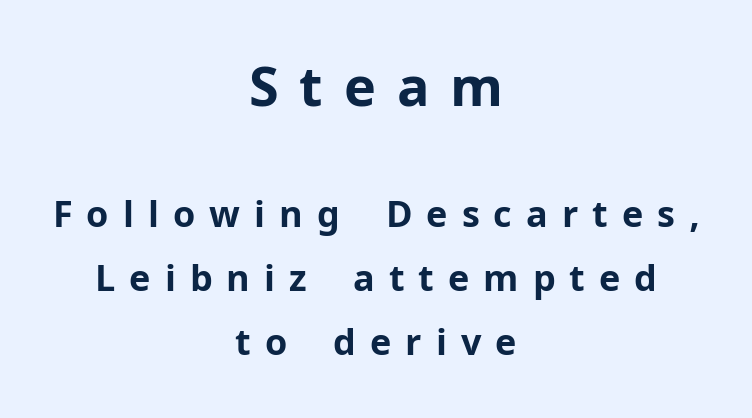
Q: Is the text bold? A: Yes.
Q: Is the text italic (slanted)? A: No, it is upright.
Q: Is the typeface a serif or a sans-serif typeface? A: Sans-serif.
Q: Is the text underlined? A: No.
Q: How is the paragraph aligned? A: Centered.
Q: Is the spacing between letters normal or unusually wide? A: Unusually wide.
Q: Which block of text is set in a larger size, the first (top) or the second (bottom)? A: The first (top) one.
Q: Width (condensed, normal, or wide)? A: Normal.
Q: Stroke contrast? A: Low.
Q: x-height? A: Medium.
Q: Monospaced? A: No.
